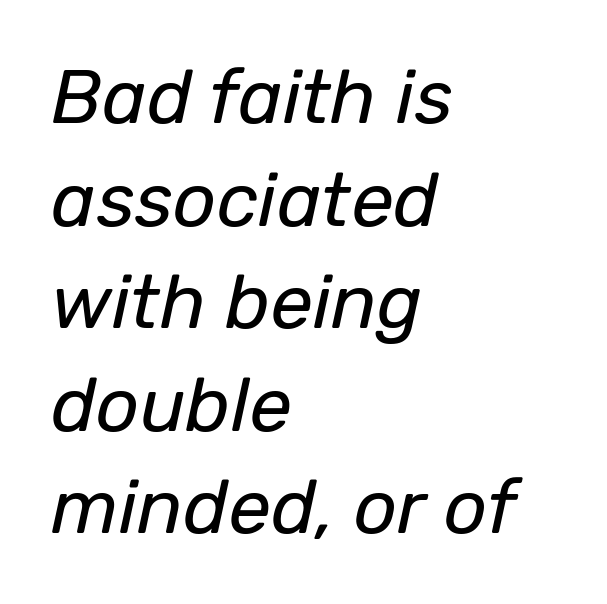
Q: Is the text bold? A: No.
Q: Is the text italic (slanted)? A: Yes, it leans right by about 12 degrees.
Q: Is the text underlined? A: No.
Q: How is the paragraph aligned? A: Left-aligned.
Q: Is the spacing between letters normal or unusually wide? A: Normal.
Q: Is the spacing between lines tight, normal or loose? A: Normal.
Q: Width (condensed, normal, or wide)? A: Normal.
Q: Stroke contrast? A: Low.
Q: x-height? A: Medium.
Q: Monospaced? A: No.
